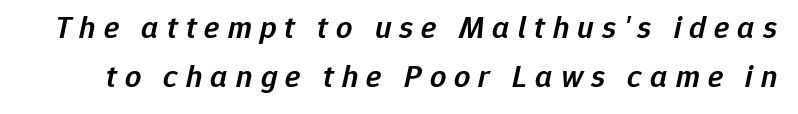
The image shows 32 px semibold type, italic (leaning right); set normal line spacing (1.53x), unusually wide letter spacing (+0.25 em), not underlined; low stroke contrast and a medium x-height.
